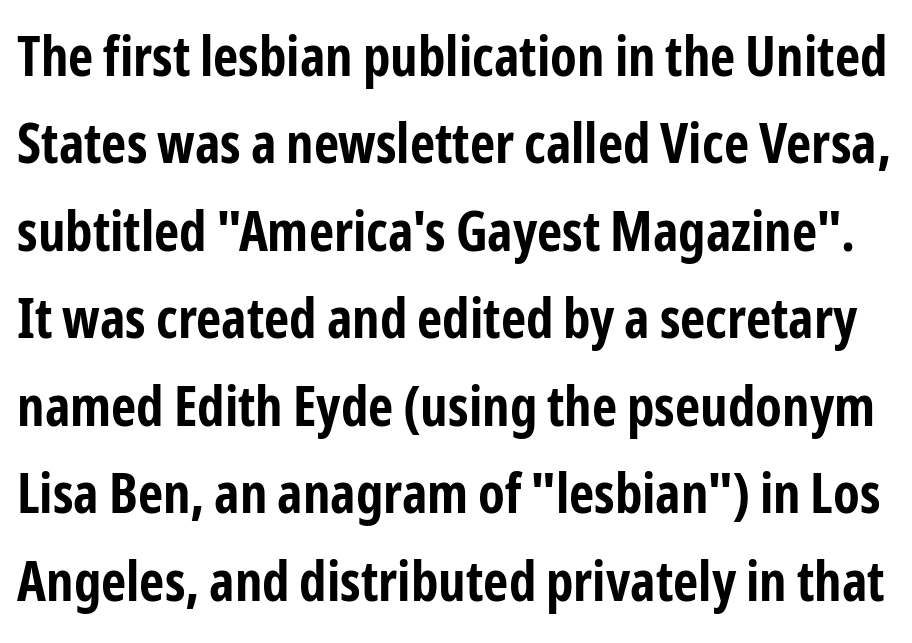
Q: Is the text bold? A: Yes.
Q: Is the text italic (slanted)? A: No, it is upright.
Q: Is the typeface a serif or a sans-serif typeface? A: Sans-serif.
Q: Is the text underlined? A: No.
Q: Is the spacing between letters normal or unusually wide? A: Normal.
Q: Is the spacing between lines tight, normal or loose? A: Normal.
Q: Width (condensed, normal, or wide)? A: Condensed.
Q: Stroke contrast? A: Low.
Q: x-height? A: Medium.
Q: Monospaced? A: No.
